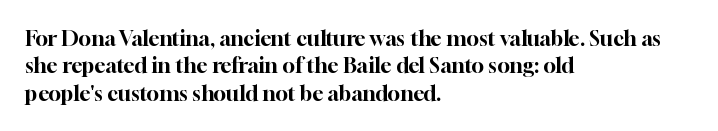
You could call the tracking neutral — neither tight nor loose. Honestly, there is no underline to notice here at all. This is roman type, the default non-slanted kind. Compared with a centered layout, this one pins lines to the left instead. Interline gaps are of average width in this sample.
